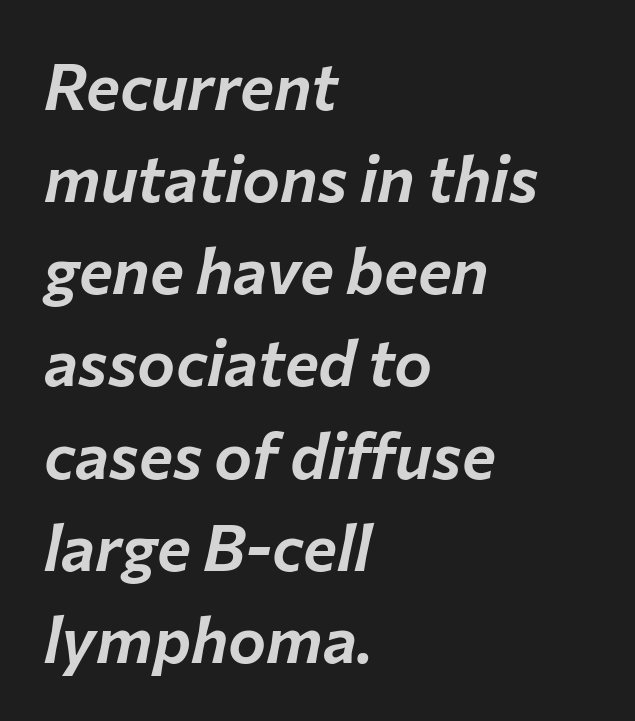
Students, note that the glyphs here touch the page at normal intervals. Leftover space on each line is placed entirely after the last word. Is the type slanted? Yes — the strokes lean at a clear angle. This sample has the flowing, uneven cadence of proportional lettering.
